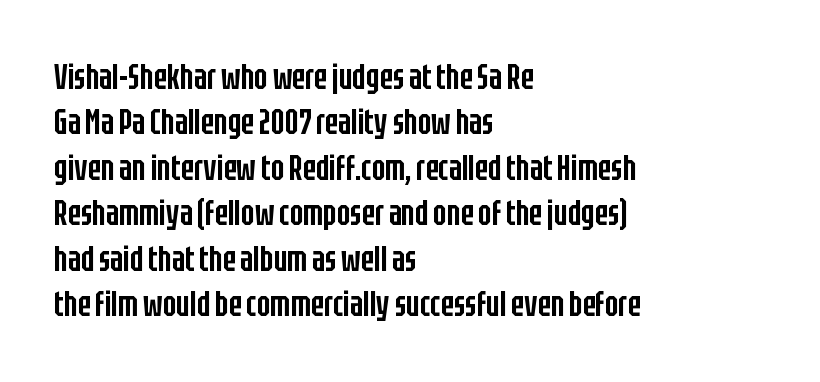
{"serif": "no", "italic": "no", "bold": "semi", "weight": "semibold", "width": "condensed", "stroke_contrast": "low", "x_height": "large", "monospaced": "no", "underline": "no", "align": "left", "line_spacing": "normal", "line_spacing_ratio": 1.3, "letter_spacing": "normal", "letter_spacing_em": 0.0, "glyph_px": 35}
